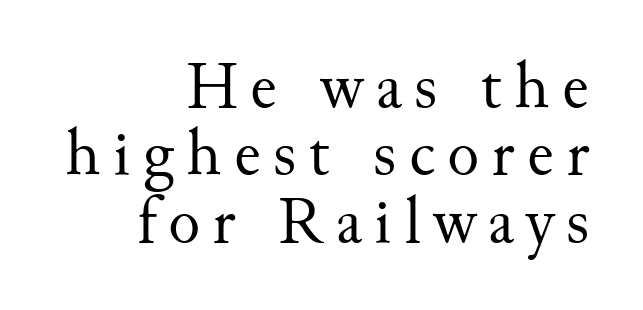
{"serif": "yes", "italic": "no", "bold": "no", "weight": "regular", "width": "normal", "stroke_contrast": "medium", "x_height": "small", "monospaced": "no", "underline": "no", "align": "right", "line_spacing": "tight", "line_spacing_ratio": 1.02, "glyph_px": 66}
